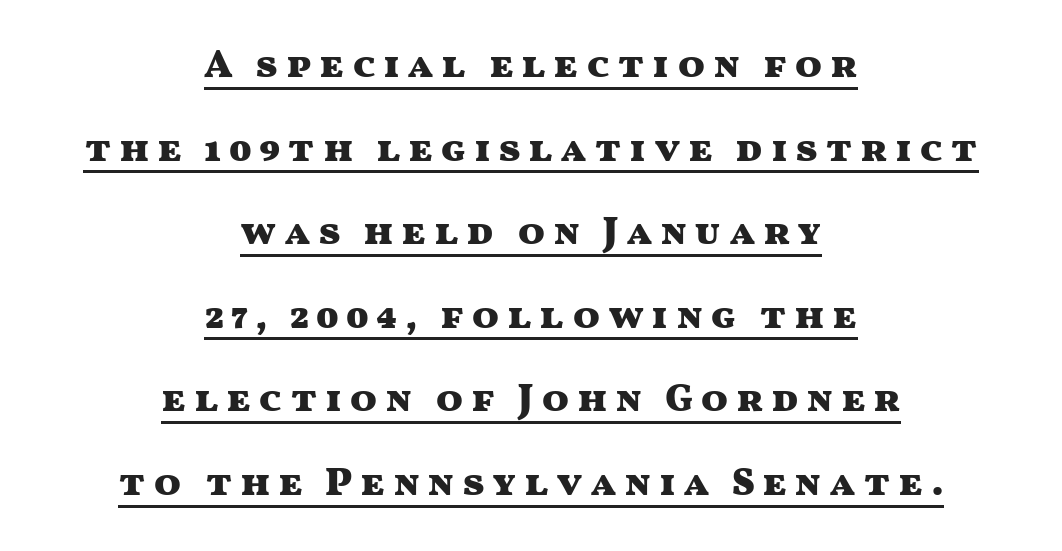
Check where the strokes stop: nothing finishes them off — pure sans. It's the straight-up-and-down kind of type. Is the type bold? Yes — the strokes are clearly thick and heavy. The vertical gap from one line to the next is large. The passage is arranged like a title page — every line centered. This sample has the flowing, uneven cadence of proportional lettering.
